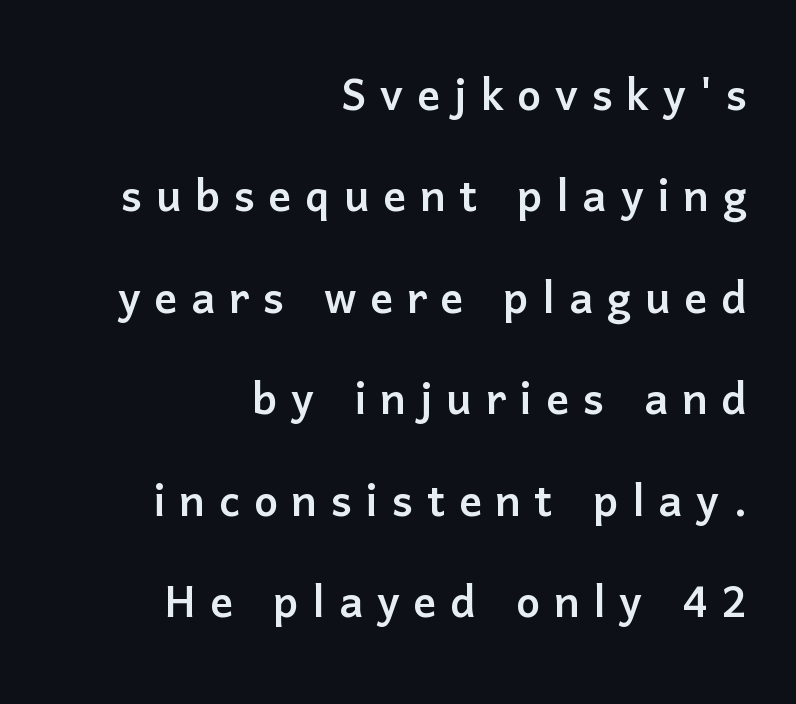
{"serif": "no", "italic": "no", "width": "normal", "stroke_contrast": "low", "x_height": "medium", "monospaced": "no", "underline": "no", "align": "right", "line_spacing_ratio": 1.78, "letter_spacing": "wide", "letter_spacing_em": 0.24, "glyph_px": 57}
